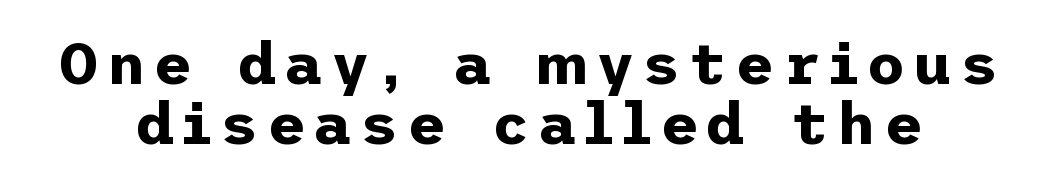
The typography opts for an upright posture over an oblique one. The letters carry no serifs — their stems end cleanly without finishing strokes. Summary of weight: heavy, a full bold. Descenders are the only things crossing below the line. Closely set lines give the paragraph a compact silhouette.
